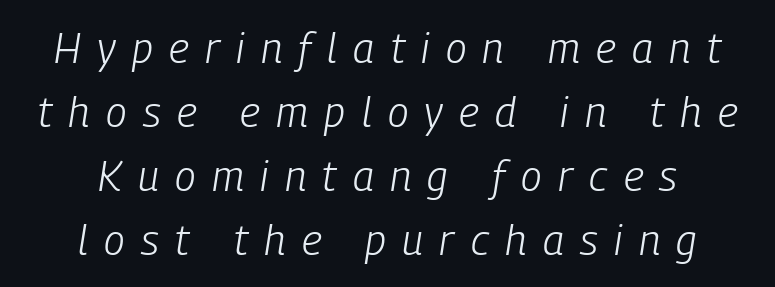
The image shows 42 px light, condensed type, italic (leaning right); set centered, normal line spacing (1.52x), unusually wide letter spacing (+0.39 em), not underlined; low stroke contrast and a medium x-height.
